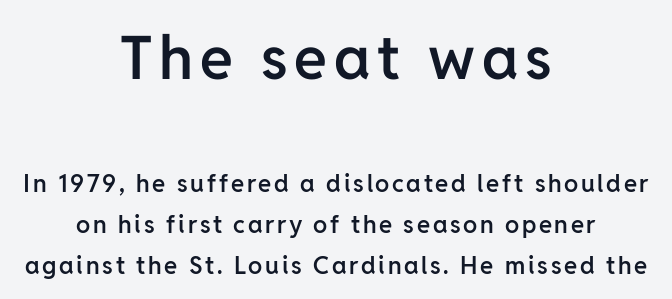
{"serif": "no", "italic": "no", "bold": "semi", "weight": "semibold", "width": "normal", "stroke_contrast": "low", "x_height": "medium", "monospaced": "no", "underline": "no", "align": "center", "line_spacing": "normal", "line_spacing_ratio": 1.69, "larger_block": "first", "size_ratio": 2.5, "glyph_px": 60}
